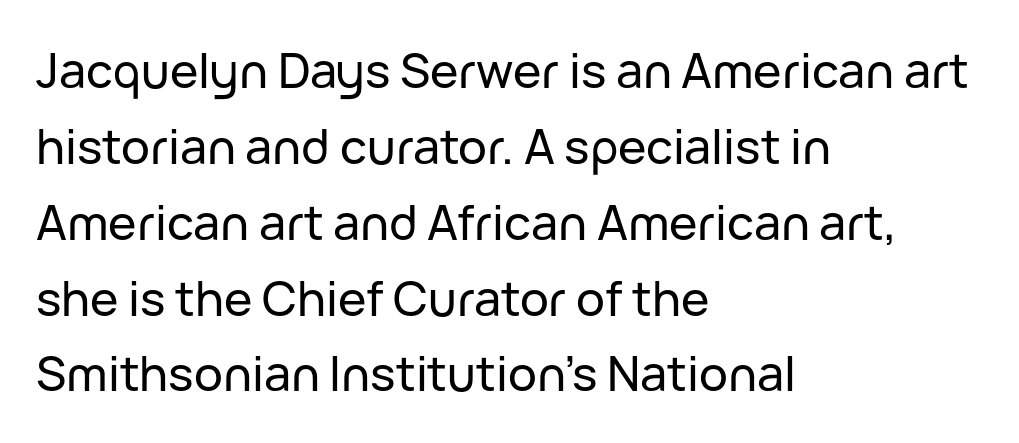
The image shows 48 px sans-serif type, upright; set left-aligned, normal line spacing (1.58x), normal letter spacing, not underlined; low stroke contrast and a medium x-height.
